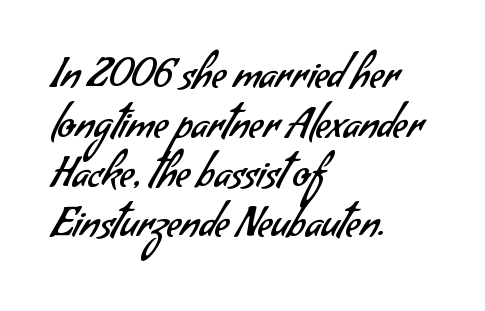
Q: Is the text bold? A: No.
Q: Is the typeface a serif or a sans-serif typeface? A: Sans-serif.
Q: Is the text underlined? A: No.
Q: How is the paragraph aligned? A: Left-aligned.
Q: Is the spacing between letters normal or unusually wide? A: Normal.
Q: Width (condensed, normal, or wide)? A: Normal.
Q: Stroke contrast? A: Low.
Q: x-height? A: Small.
Q: Monospaced? A: No.
